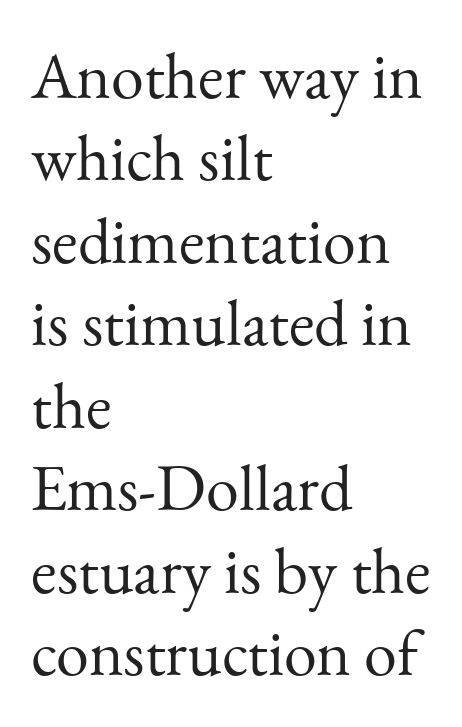
You can tell from the footed stems that serif type was used. No heavy texture on the line: the type isn't bold. The vertical gap from one line to the next is medium. Is the letter spacing exaggerated? No — it looks like the ordinary default. The string is rendered with underlining switched off.
